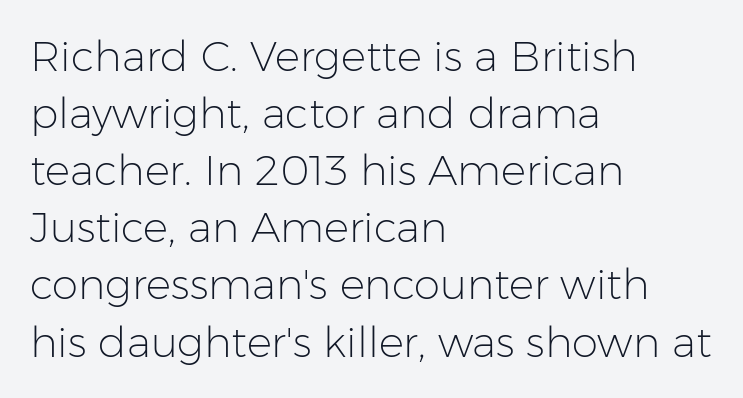
Q: Is the text bold? A: No.
Q: Is the text italic (slanted)? A: No, it is upright.
Q: Is the typeface a serif or a sans-serif typeface? A: Sans-serif.
Q: Is the text underlined? A: No.
Q: How is the paragraph aligned? A: Left-aligned.
Q: Is the spacing between letters normal or unusually wide? A: Normal.
Q: Is the spacing between lines tight, normal or loose? A: Normal.
Q: Width (condensed, normal, or wide)? A: Normal.
Q: Stroke contrast? A: Low.
Q: x-height? A: Medium.
Q: Monospaced? A: No.
